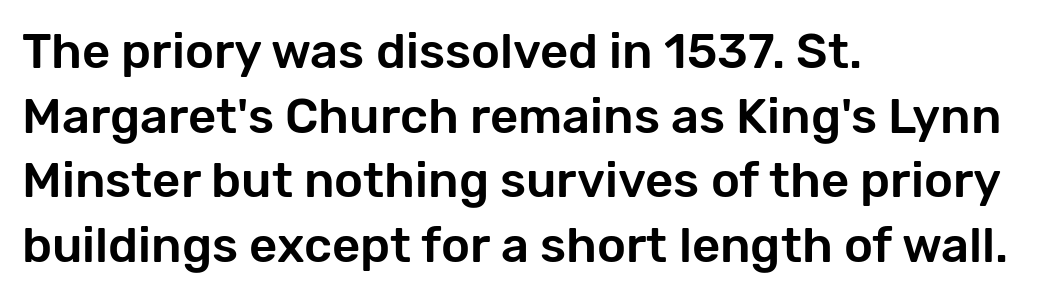
{"serif": "no", "italic": "no", "width": "normal", "stroke_contrast": "low", "x_height": "medium", "monospaced": "no", "underline": "no", "align": "left", "line_spacing": "normal", "line_spacing_ratio": 1.32, "letter_spacing": "normal", "letter_spacing_em": 0.0, "glyph_px": 49}
